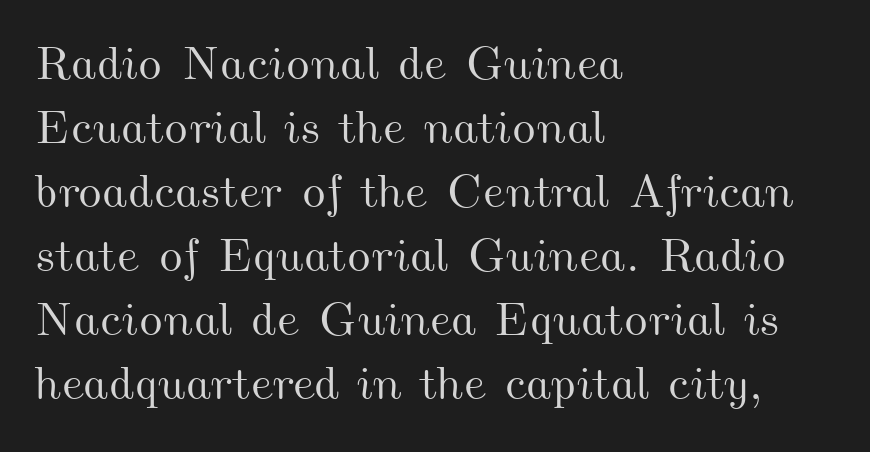
Q: Is the text underlined? A: No.
Q: How is the paragraph aligned? A: Left-aligned.
Q: Is the spacing between letters normal or unusually wide? A: Normal.
Q: Is the spacing between lines tight, normal or loose? A: Normal.
Q: Width (condensed, normal, or wide)? A: Wide.
Q: Stroke contrast? A: Medium.
Q: x-height? A: Small.
Q: Monospaced? A: No.
